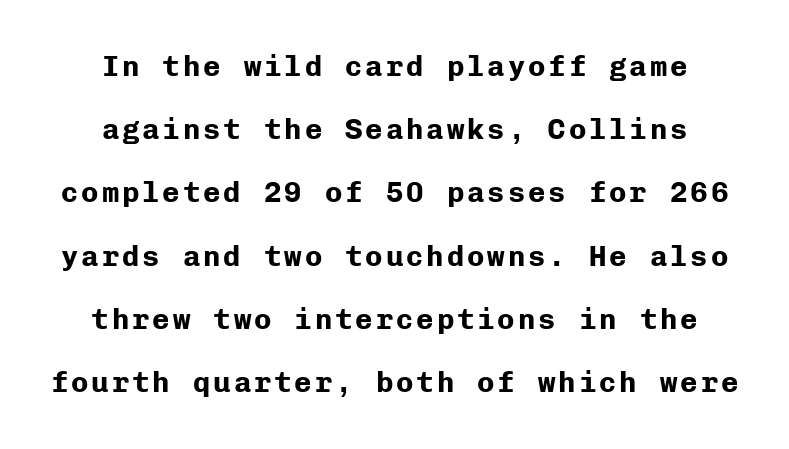
{"serif": "no", "italic": "no", "bold": "yes", "weight": "bold", "width": "normal", "stroke_contrast": "low", "x_height": "medium", "monospaced": "yes", "underline": "no", "align": "center", "line_spacing": "loose", "line_spacing_ratio": 2.18, "glyph_px": 29}
